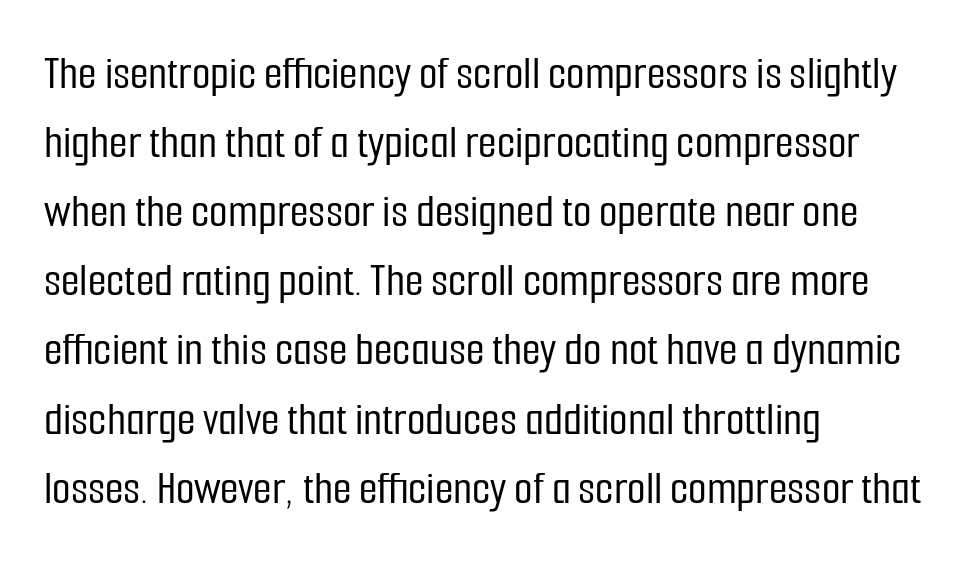
The image shows 48 px condensed sans-serif type, upright; set left-aligned, normal line spacing (1.44x), normal letter spacing, not underlined; low stroke contrast and a medium x-height.
